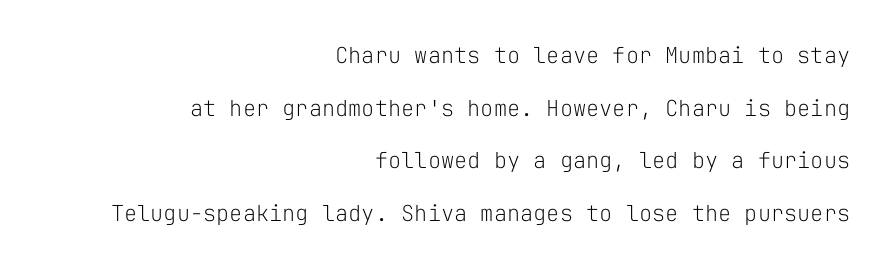
The image shows 22 px text type, upright; set right-aligned, loose line spacing (2.39x), normal letter spacing, not underlined.
